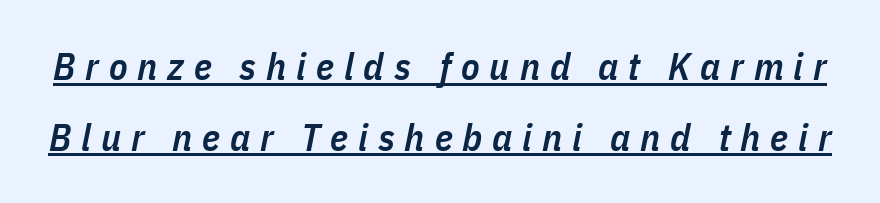
Q: Is the text bold? A: Semi-bold.
Q: Is the text italic (slanted)? A: Yes, it leans right by about 11 degrees.
Q: Is the text underlined? A: Yes.
Q: Is the spacing between letters normal or unusually wide? A: Unusually wide.
Q: Width (condensed, normal, or wide)? A: Condensed.
Q: Stroke contrast? A: Low.
Q: x-height? A: Medium.
Q: Monospaced? A: No.
